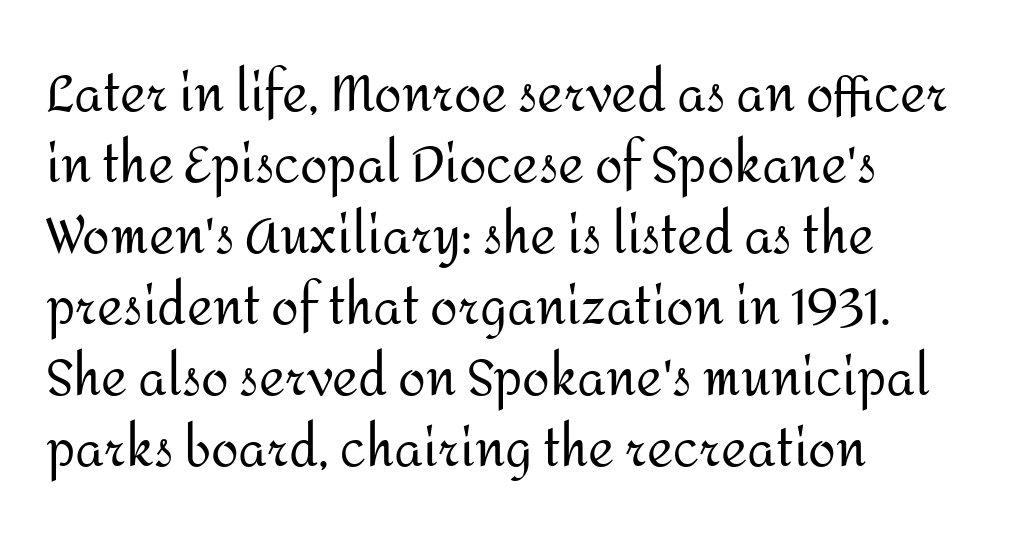
Q: Is the text bold? A: No.
Q: Is the text italic (slanted)? A: No, it is upright.
Q: Is the typeface a serif or a sans-serif typeface? A: Sans-serif.
Q: Is the text underlined? A: No.
Q: How is the paragraph aligned? A: Left-aligned.
Q: Is the spacing between letters normal or unusually wide? A: Normal.
Q: Is the spacing between lines tight, normal or loose? A: Normal.
Q: Width (condensed, normal, or wide)? A: Normal.
Q: Stroke contrast? A: Medium.
Q: x-height? A: Medium.
Q: Monospaced? A: No.
